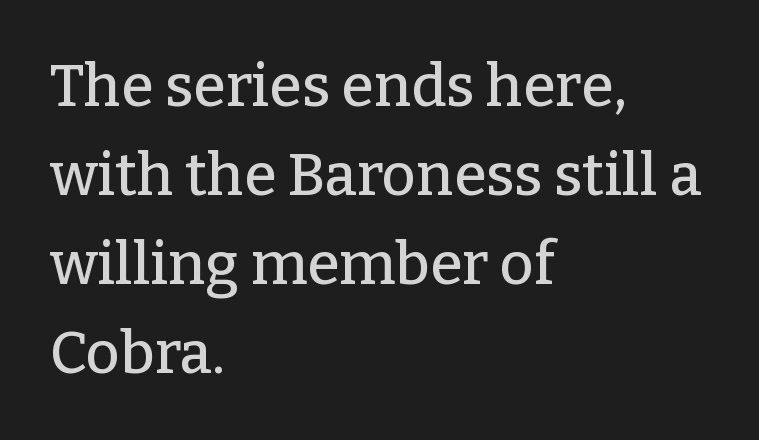
{"serif": "yes", "italic": "no", "width": "normal", "stroke_contrast": "low", "x_height": "medium", "monospaced": "no", "underline": "no", "align": "left", "line_spacing": "normal", "line_spacing_ratio": 1.51, "letter_spacing": "normal", "letter_spacing_em": 0.0, "glyph_px": 59}
